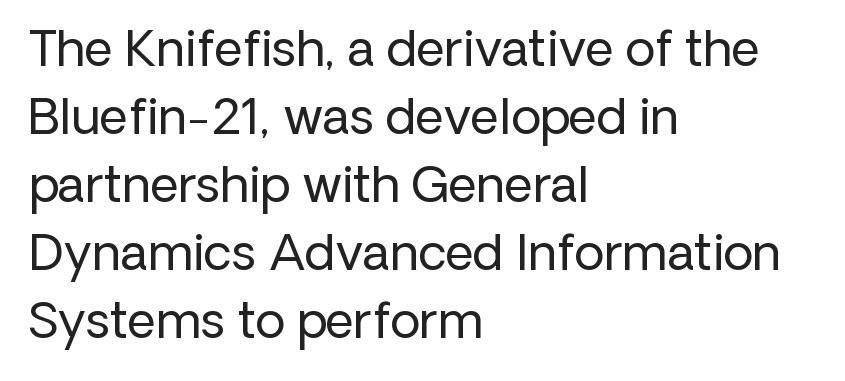
{"serif": "no", "italic": "no", "bold": "no", "weight": "regular", "width": "normal", "stroke_contrast": "low", "x_height": "medium", "monospaced": "no", "underline": "no", "align": "left", "line_spacing": "normal", "line_spacing_ratio": 1.39, "letter_spacing": "normal", "letter_spacing_em": 0.0, "glyph_px": 49}
